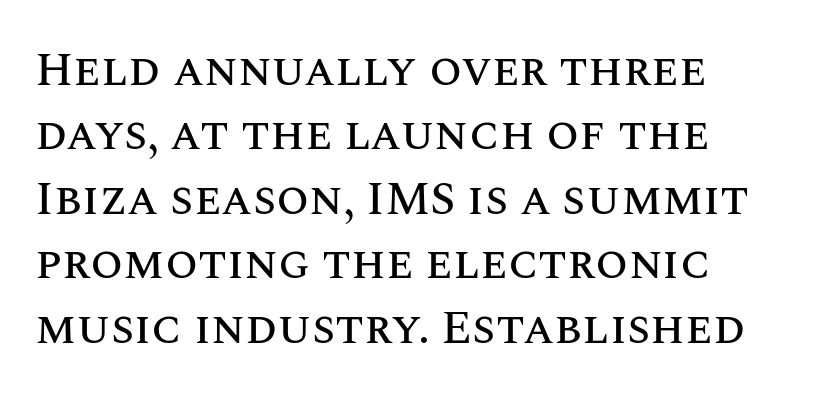
{"italic": "no", "width": "normal", "stroke_contrast": "medium", "x_height": "large", "monospaced": "no", "underline": "no", "align": "left", "line_spacing": "normal", "line_spacing_ratio": 1.37, "letter_spacing": "normal", "letter_spacing_em": 0.0, "glyph_px": 47}
